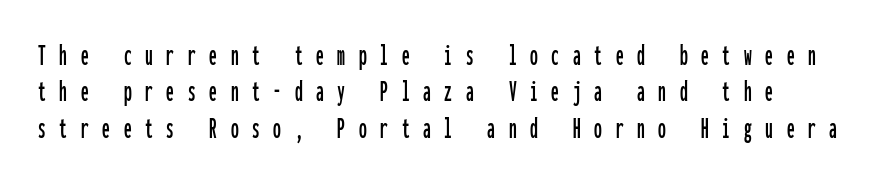
This is the regular roman posture of the typeface. Each row of text sits above clean, open space. Is this a fixed-width face? Yes — each glyph sits in an identical cell. Observe the absence of serifs on each vertical stroke in this sample.
